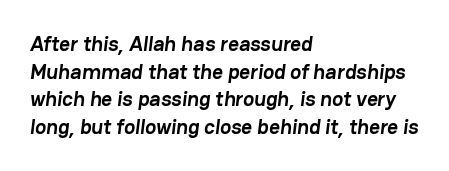
Notice how the passage keeps a crisp vertical edge on the left only. The space between consecutive lines is moderate. Pretty heavy lettering here — definitely bold. Spacing between characters is what you'd get straight out of the box. Beneath every word, the page is bare.
